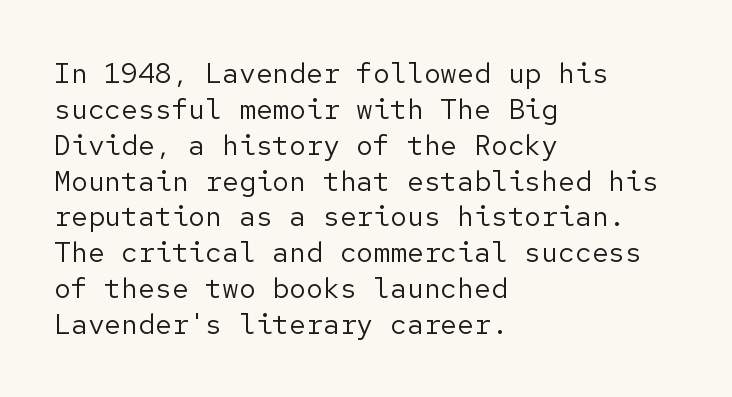
{"serif": "no", "italic": "no", "bold": "no", "weight": "regular", "width": "normal", "stroke_contrast": "low", "x_height": "medium", "underline": "no", "align": "left", "line_spacing": "normal", "line_spacing_ratio": 1.28, "letter_spacing": "normal", "letter_spacing_em": 0.0, "glyph_px": 28}
